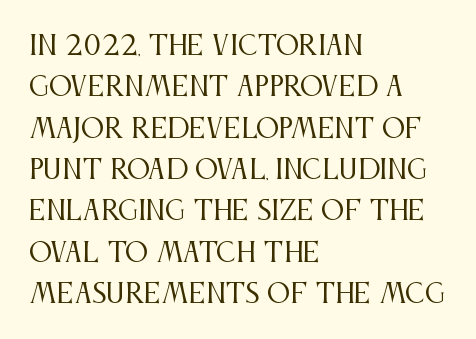
{"italic": "no", "bold": "no", "underline": "no", "align": "left", "line_spacing": "normal", "line_spacing_ratio": 1.59, "letter_spacing": "normal", "letter_spacing_em": 0.0, "glyph_px": 26}
